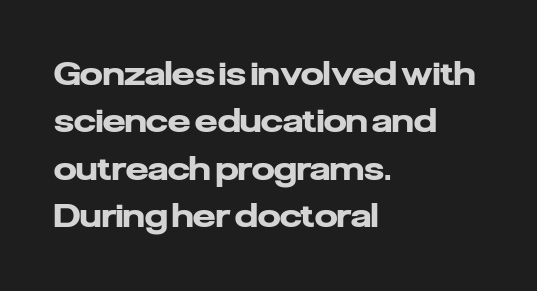
Q: Is the text bold? A: Yes.
Q: Is the text italic (slanted)? A: No, it is upright.
Q: Is the typeface a serif or a sans-serif typeface? A: Sans-serif.
Q: Is the text underlined? A: No.
Q: How is the paragraph aligned? A: Left-aligned.
Q: Is the spacing between letters normal or unusually wide? A: Normal.
Q: Is the spacing between lines tight, normal or loose? A: Normal.
Q: Width (condensed, normal, or wide)? A: Normal.
Q: Stroke contrast? A: Low.
Q: x-height? A: Medium.
Q: Monospaced? A: No.
